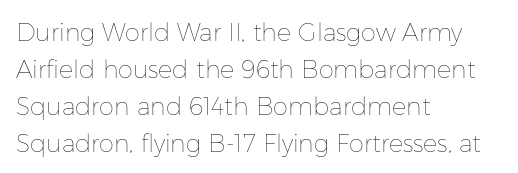
Q: Is the text bold? A: No.
Q: Is the text italic (slanted)? A: No, it is upright.
Q: Is the text underlined? A: No.
Q: How is the paragraph aligned? A: Left-aligned.
Q: Is the spacing between letters normal or unusually wide? A: Normal.
Q: Is the spacing between lines tight, normal or loose? A: Normal.
